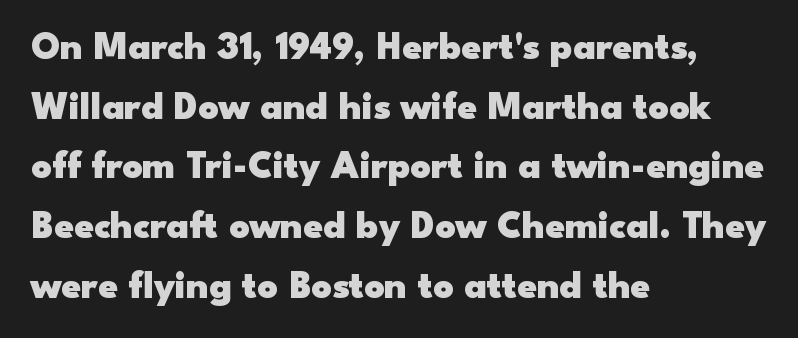
Q: Is the text bold? A: Yes.
Q: Is the text italic (slanted)? A: No, it is upright.
Q: Is the typeface a serif or a sans-serif typeface? A: Sans-serif.
Q: Is the text underlined? A: No.
Q: How is the paragraph aligned? A: Left-aligned.
Q: Is the spacing between letters normal or unusually wide? A: Normal.
Q: Is the spacing between lines tight, normal or loose? A: Normal.
Q: Width (condensed, normal, or wide)? A: Wide.
Q: Stroke contrast? A: Low.
Q: x-height? A: Small.
Q: Monospaced? A: No.
